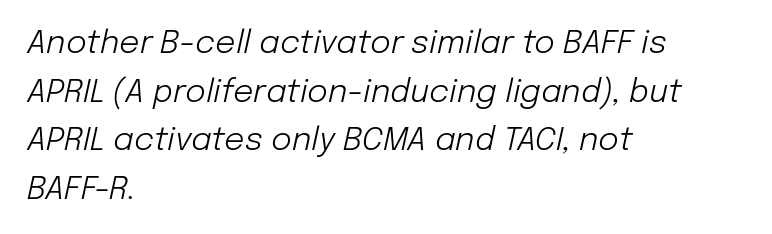
Spacing between characters is what you'd get straight out of the box. The area under the type is left untouched. Think of a printed novel: that variable character pitch is what you see here. Layout note: lines flush left. The typeface has the unassuming heft of standard copy or less.
